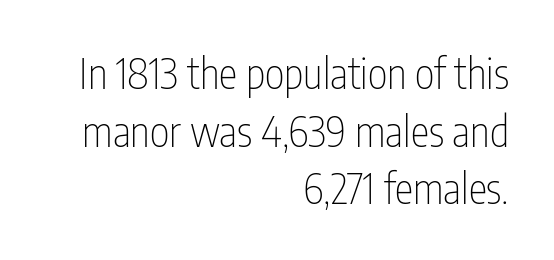
Q: Is the text bold? A: No.
Q: Is the text italic (slanted)? A: No, it is upright.
Q: Is the typeface a serif or a sans-serif typeface? A: Sans-serif.
Q: Is the text underlined? A: No.
Q: How is the paragraph aligned? A: Right-aligned.
Q: Is the spacing between letters normal or unusually wide? A: Normal.
Q: Is the spacing between lines tight, normal or loose? A: Normal.
Q: Width (condensed, normal, or wide)? A: Condensed.
Q: Stroke contrast? A: Low.
Q: x-height? A: Medium.
Q: Monospaced? A: No.
